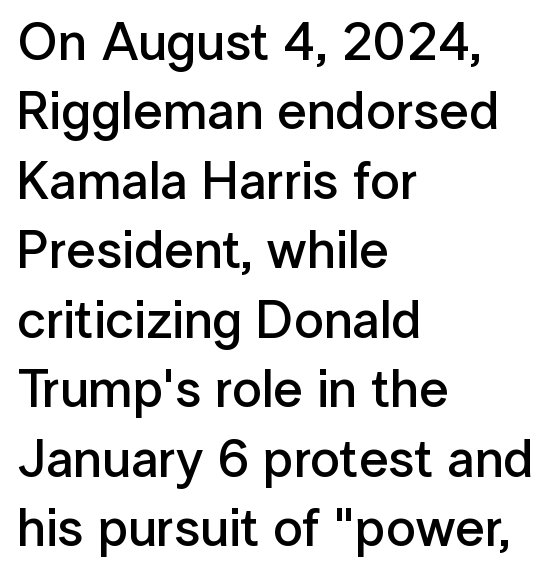
Q: Is the text bold? A: Semi-bold.
Q: Is the text italic (slanted)? A: No, it is upright.
Q: Is the typeface a serif or a sans-serif typeface? A: Sans-serif.
Q: Is the text underlined? A: No.
Q: How is the paragraph aligned? A: Left-aligned.
Q: Is the spacing between letters normal or unusually wide? A: Normal.
Q: Is the spacing between lines tight, normal or loose? A: Normal.
Q: Width (condensed, normal, or wide)? A: Normal.
Q: Stroke contrast? A: Low.
Q: x-height? A: Medium.
Q: Monospaced? A: No.
